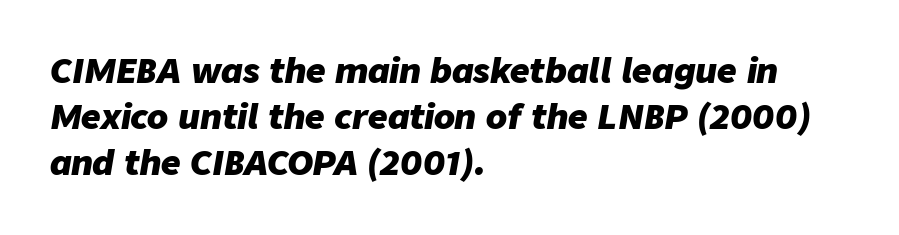
Q: Is the text bold? A: Yes.
Q: Is the text italic (slanted)? A: Yes, it leans right by about 9 degrees.
Q: Is the text underlined? A: No.
Q: How is the paragraph aligned? A: Left-aligned.
Q: Is the spacing between letters normal or unusually wide? A: Normal.
Q: Is the spacing between lines tight, normal or loose? A: Normal.
Q: Width (condensed, normal, or wide)? A: Normal.
Q: Stroke contrast? A: Low.
Q: x-height? A: Medium.
Q: Monospaced? A: No.
